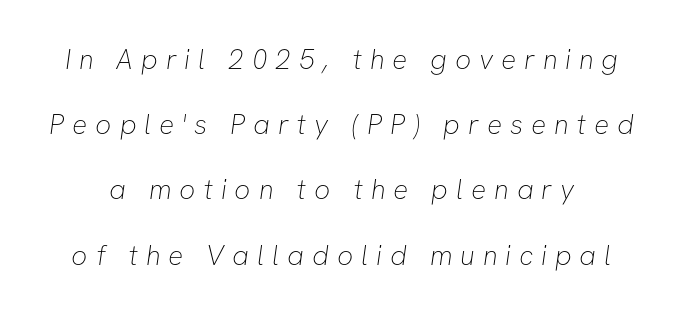
{"serif": "no", "bold": "no", "weight": "thin", "width": "normal", "stroke_contrast": "low", "x_height": "medium", "monospaced": "no", "underline": "no", "line_spacing": "loose", "line_spacing_ratio": 2.33, "letter_spacing": "wide", "letter_spacing_em": 0.28, "glyph_px": 28}
